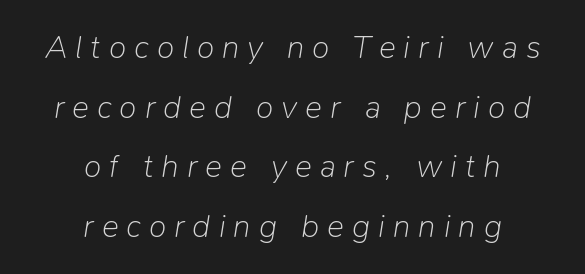
Q: Is the text bold? A: No.
Q: Is the text italic (slanted)? A: Yes, it leans right by about 9 degrees.
Q: Is the text underlined? A: No.
Q: How is the paragraph aligned? A: Centered.
Q: Is the spacing between letters normal or unusually wide? A: Unusually wide.
Q: Width (condensed, normal, or wide)? A: Normal.
Q: Stroke contrast? A: Low.
Q: x-height? A: Medium.
Q: Monospaced? A: No.
